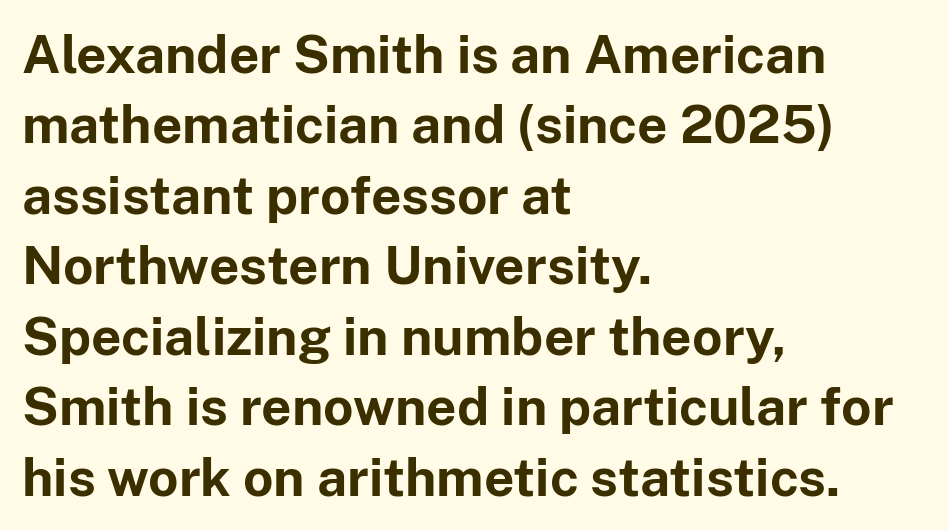
Q: Is the text bold? A: Yes.
Q: Is the text italic (slanted)? A: No, it is upright.
Q: Is the typeface a serif or a sans-serif typeface? A: Sans-serif.
Q: Is the text underlined? A: No.
Q: How is the paragraph aligned? A: Left-aligned.
Q: Is the spacing between letters normal or unusually wide? A: Normal.
Q: Is the spacing between lines tight, normal or loose? A: Normal.
Q: Width (condensed, normal, or wide)? A: Normal.
Q: Stroke contrast? A: Low.
Q: x-height? A: Medium.
Q: Monospaced? A: No.
